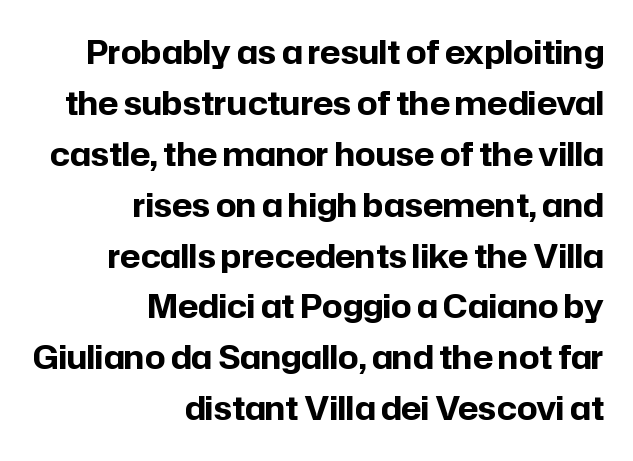
The image shows 32 px bold sans-serif type, upright; set right-aligned, normal line spacing (1.59x), normal letter spacing, not underlined; low stroke contrast and a medium x-height.
